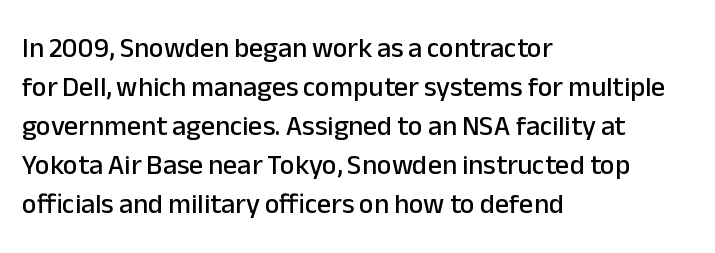
{"serif": "no", "italic": "no", "width": "normal", "stroke_contrast": "low", "x_height": "medium", "monospaced": "no", "underline": "no", "align": "left", "line_spacing": "normal", "line_spacing_ratio": 1.39, "letter_spacing": "normal", "letter_spacing_em": 0.0, "glyph_px": 28}
